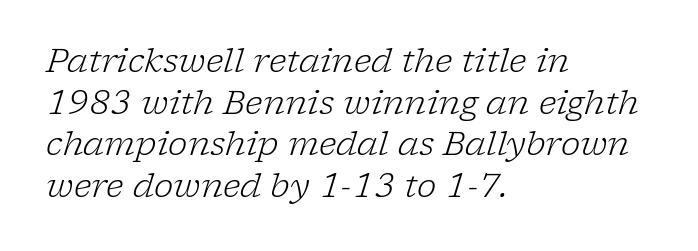
Nobody drew a line under any word here. Teacher's note: observe the even left margin — that is flush-left alignment. The letters look calm and open, with moderate or lighter stems. Notice how descenders clear the ascenders below comfortably — that's standard leading. Caption: standard tracking, unaltered.
